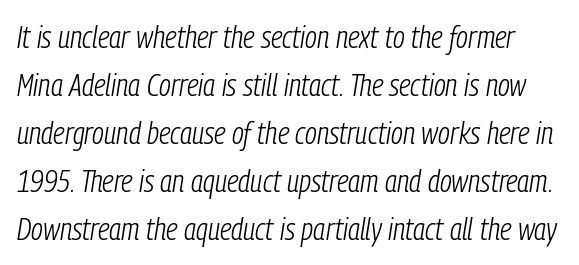
{"italic": "yes", "lean": "right", "slant_degrees": 9, "bold": "no", "weight": "light", "width": "condensed", "stroke_contrast": "low", "x_height": "medium", "monospaced": "no", "underline": "no", "line_spacing": "normal", "line_spacing_ratio": 1.55, "letter_spacing": "normal", "letter_spacing_em": 0.0, "glyph_px": 31}
